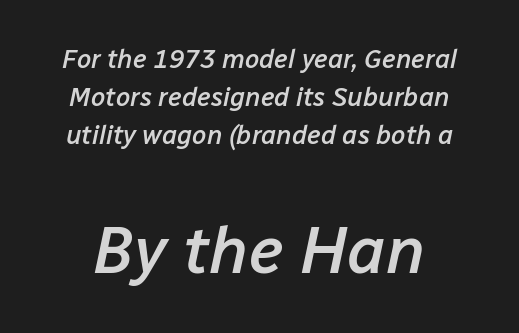
Q: Is the text bold? A: Semi-bold.
Q: Is the text italic (slanted)? A: Yes, it leans right by about 12 degrees.
Q: Is the text underlined? A: No.
Q: Is the spacing between letters normal or unusually wide? A: Normal.
Q: Is the spacing between lines tight, normal or loose? A: Normal.
Q: Which block of text is set in a larger size, the first (top) or the second (bottom)? A: The second (bottom) one.
Q: Width (condensed, normal, or wide)? A: Normal.
Q: Stroke contrast? A: Low.
Q: x-height? A: Medium.
Q: Monospaced? A: No.
